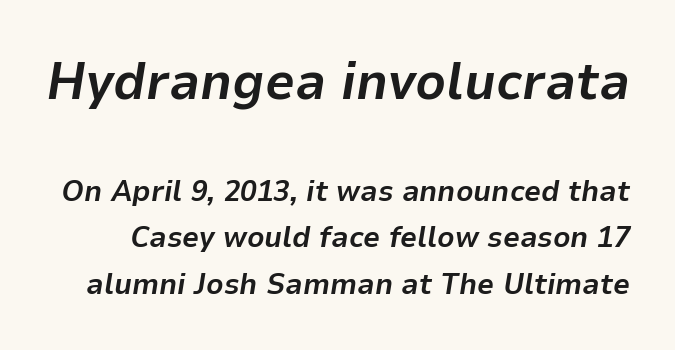
The image shows 53 px bold type, italic (leaning right); set normal line spacing (1.55x), normal letter spacing, not underlined; the first (top) block is 1.77x larger; low stroke contrast and a medium x-height.
